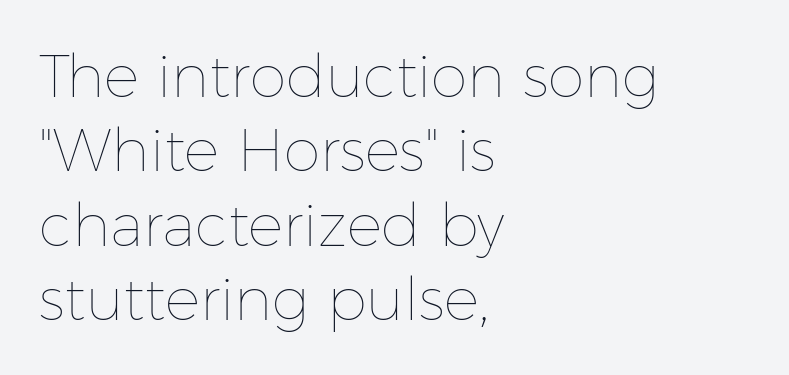
{"italic": "no", "bold": "no", "weight": "thin", "width": "normal", "stroke_contrast": "low", "x_height": "medium", "monospaced": "no", "underline": "no", "align": "left", "line_spacing": "normal", "line_spacing_ratio": 1.26, "letter_spacing": "normal", "letter_spacing_em": 0.0, "glyph_px": 59}
